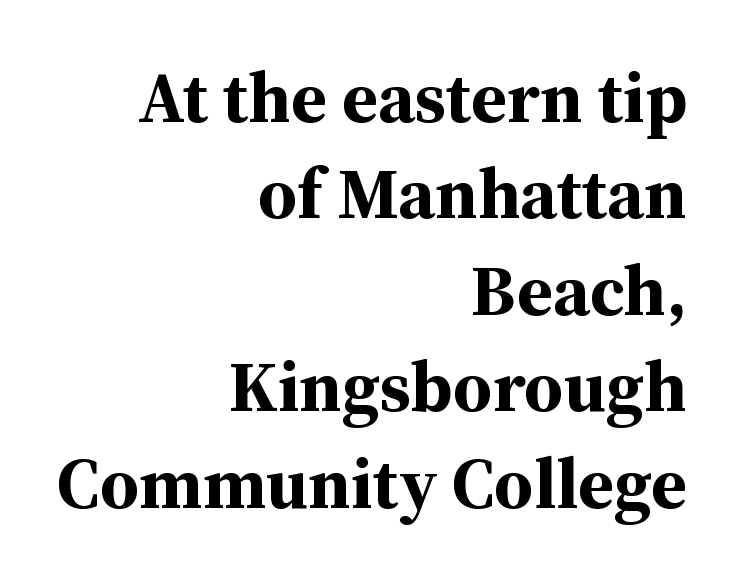
Font category for this specimen: serif. A typesetter would call this proportional, since set widths differ per character. The axis of the letterforms is exactly vertical. A typesetter would call this zero additional tracking. No word sits above an underline. Successive baselines arrive at the customary interval.
